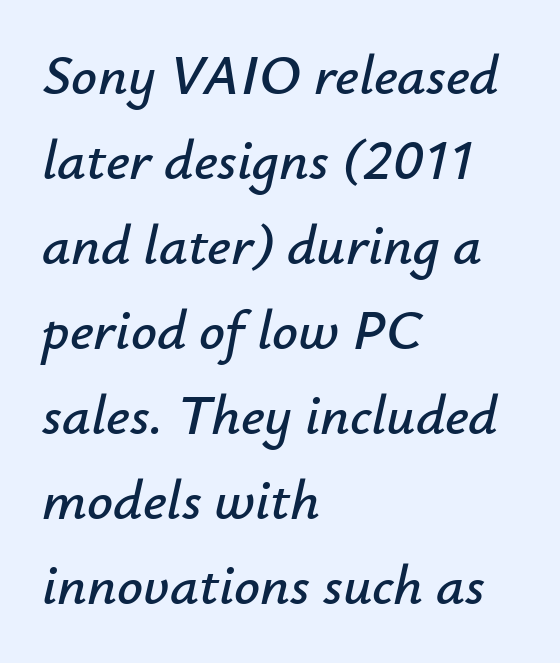
Q: Is the text italic (slanted)? A: Yes, it leans right by about 12 degrees.
Q: Is the text underlined? A: No.
Q: How is the paragraph aligned? A: Left-aligned.
Q: Is the spacing between letters normal or unusually wide? A: Normal.
Q: Is the spacing between lines tight, normal or loose? A: Normal.
Q: Width (condensed, normal, or wide)? A: Normal.
Q: Stroke contrast? A: Low.
Q: x-height? A: Small.
Q: Monospaced? A: No.
